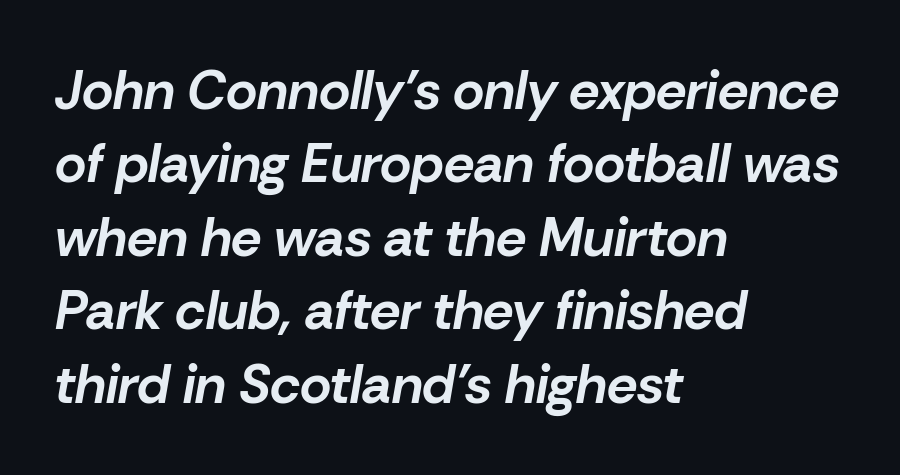
Has an underline been added? It has not. Spacing verdict: proportional, widths tailored to each character. Is there much room between lines? A standard amount, neither cramped nor airy. What weight is shown? A full bold with thick strokes. Compared with a centered layout, this one pins lines to the left instead. This sample uses plain, unmodified letter spacing.
